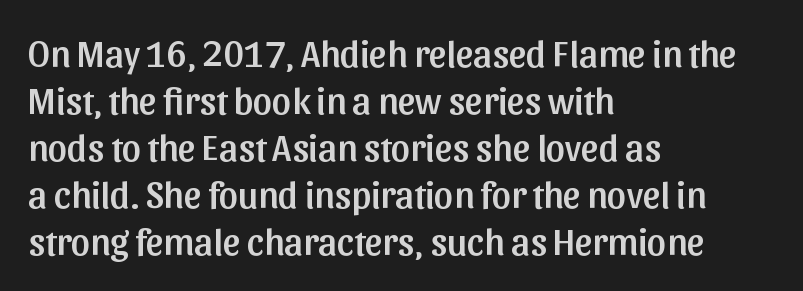
The font family rendered here belongs to the sans-serif group. In terms of posture, this sample is upright. Check the space under the baseline: it is left empty. Varying glyph widths throughout — classic text-font behaviour.
